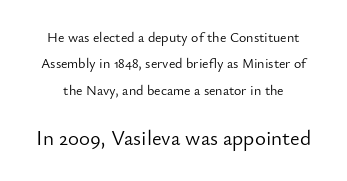
Summary of weight: not heavy and not bold. The lettering holds an erect, upright posture throughout. The space beneath each line is pristine and unruled. Between these two stacked blocks, the lower one wins on size.
